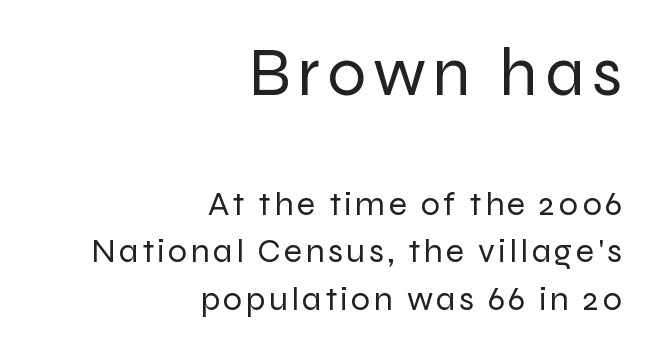
Q: Is the text bold? A: No.
Q: Is the text italic (slanted)? A: No, it is upright.
Q: Is the typeface a serif or a sans-serif typeface? A: Sans-serif.
Q: Is the text underlined? A: No.
Q: How is the paragraph aligned? A: Right-aligned.
Q: Is the spacing between lines tight, normal or loose? A: Normal.
Q: Which block of text is set in a larger size, the first (top) or the second (bottom)? A: The first (top) one.
Q: Width (condensed, normal, or wide)? A: Normal.
Q: Stroke contrast? A: Low.
Q: x-height? A: Medium.
Q: Monospaced? A: No.
